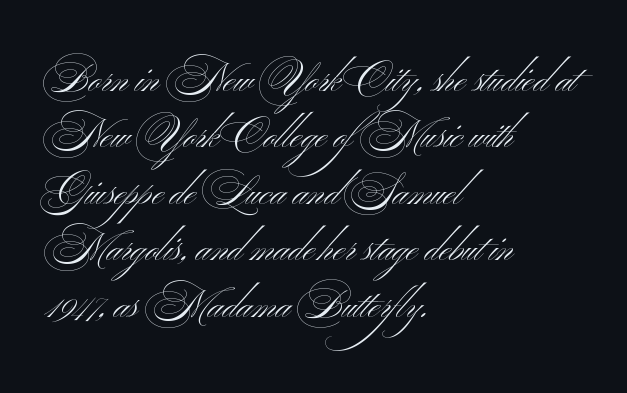
Q: Is the text bold? A: No.
Q: Is the typeface a serif or a sans-serif typeface? A: Sans-serif.
Q: Is the text underlined? A: No.
Q: How is the paragraph aligned? A: Left-aligned.
Q: Is the spacing between letters normal or unusually wide? A: Normal.
Q: Is the spacing between lines tight, normal or loose? A: Normal.
Q: Width (condensed, normal, or wide)? A: Wide.
Q: Stroke contrast? A: Medium.
Q: x-height? A: Small.
Q: Monospaced? A: No.
